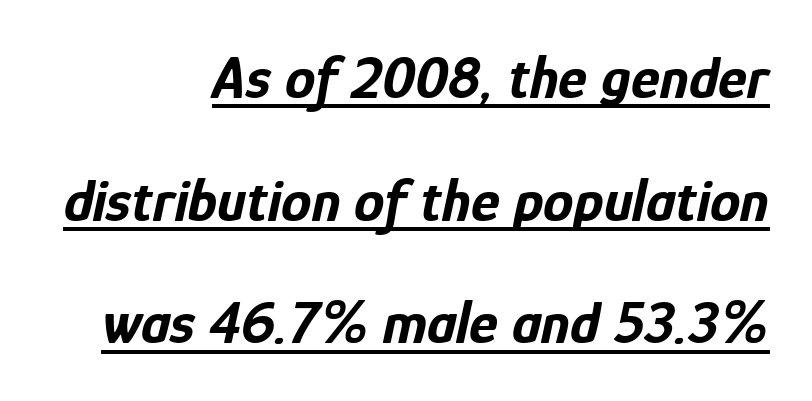
{"italic": "yes", "lean": "right", "slant_degrees": 12, "bold": "yes", "weight": "bold", "width": "condensed", "stroke_contrast": "low", "x_height": "medium", "monospaced": "no", "underline": "yes", "align": "right", "line_spacing": "loose", "line_spacing_ratio": 2.01, "letter_spacing": "normal", "letter_spacing_em": 0.0, "glyph_px": 61}
